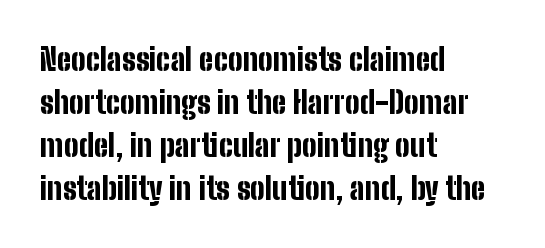
{"serif": "no", "italic": "no", "bold": "yes", "weight": "bold", "width": "condensed", "stroke_contrast": "low", "x_height": "medium", "monospaced": "no", "underline": "no", "align": "left", "line_spacing": "normal", "line_spacing_ratio": 1.39, "letter_spacing": "normal", "letter_spacing_em": 0.0, "glyph_px": 31}
